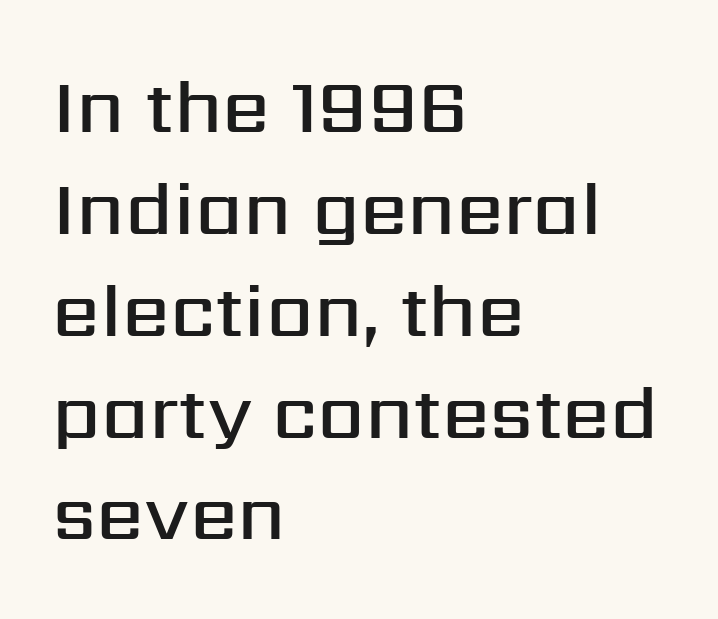
The image shows 76 px semibold sans-serif type, upright; set left-aligned, normal line spacing (1.34x), normal letter spacing, not underlined; medium stroke contrast and a medium x-height.
